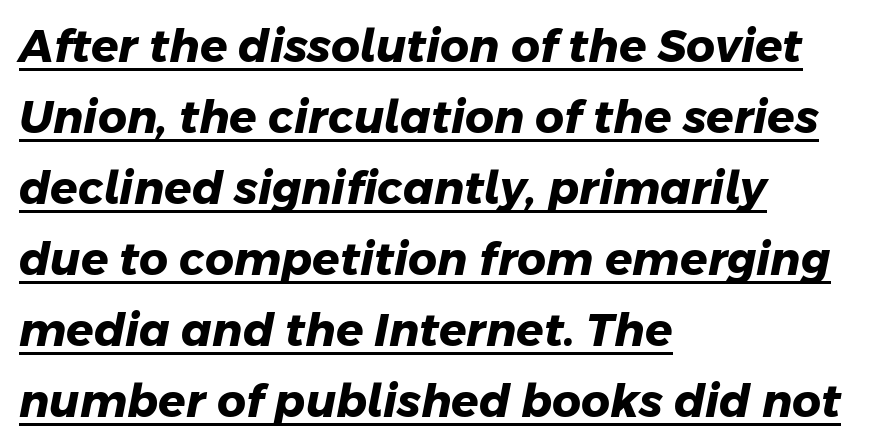
{"serif": "no", "bold": "yes", "weight": "heavy", "width": "normal", "stroke_contrast": "low", "x_height": "medium", "monospaced": "no", "underline": "yes", "align": "left", "line_spacing": "normal", "line_spacing_ratio": 1.58, "letter_spacing": "normal", "letter_spacing_em": 0.0, "glyph_px": 45}
